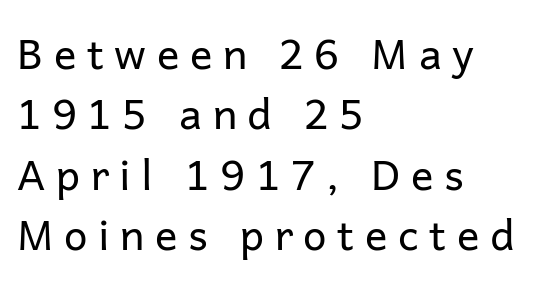
This is sans-serif lettering, the kind often seen on screens and signage. Summary of vertical rhythm: regular, with standard interline spacing. If you drew a line through each stem, it would be perfectly vertical. Here the designer chose a conventional face with non-uniform glyph widths.
